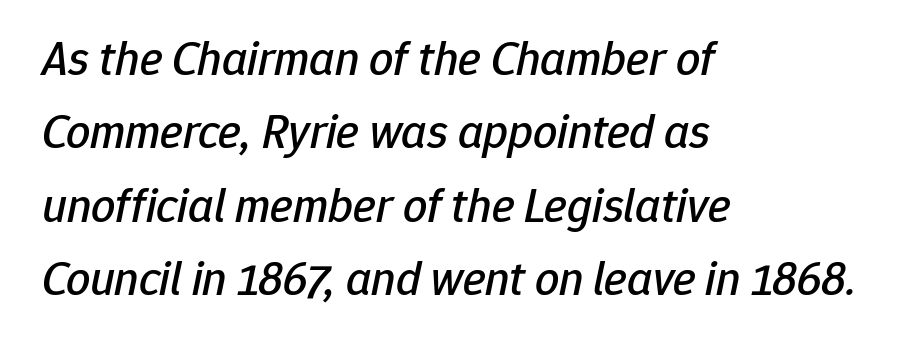
{"italic": "yes", "lean": "right", "slant_degrees": 12, "width": "normal", "stroke_contrast": "low", "x_height": "medium", "monospaced": "no", "underline": "no", "align": "left", "line_spacing": "normal", "line_spacing_ratio": 1.53, "letter_spacing": "normal", "letter_spacing_em": 0.0, "glyph_px": 48}
